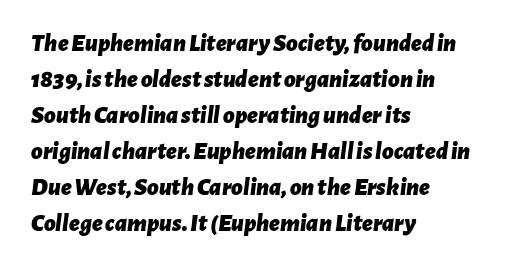
The image shows 25 px bold type, italic (leaning right); set left-aligned, normal line spacing (1.44x), normal letter spacing, not underlined.
